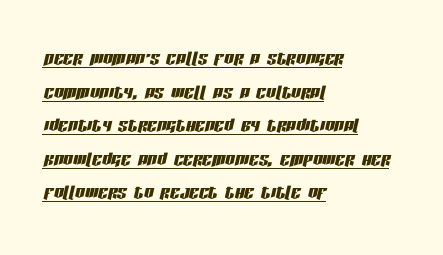
The typography opts for an oblique posture over an upright one. In terms of leading, this rendering sits right in the middle. Nothing unusual about the tracking: characters are spaced as the font intends. A baseline rule has been typeset under these characters.
